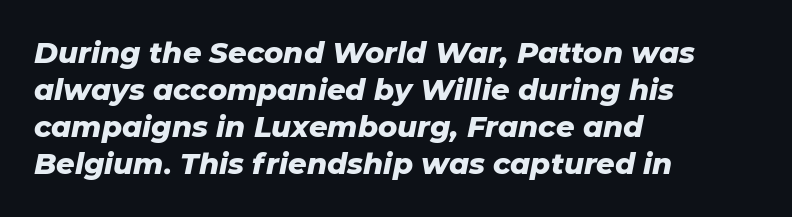
{"italic": "yes", "lean": "right", "slant_degrees": 11, "bold": "yes", "weight": "heavy", "width": "normal", "stroke_contrast": "low", "x_height": "medium", "monospaced": "no", "underline": "no", "align": "left", "line_spacing": "normal", "line_spacing_ratio": 1.28, "letter_spacing": "normal", "letter_spacing_em": 0.0, "glyph_px": 29}
